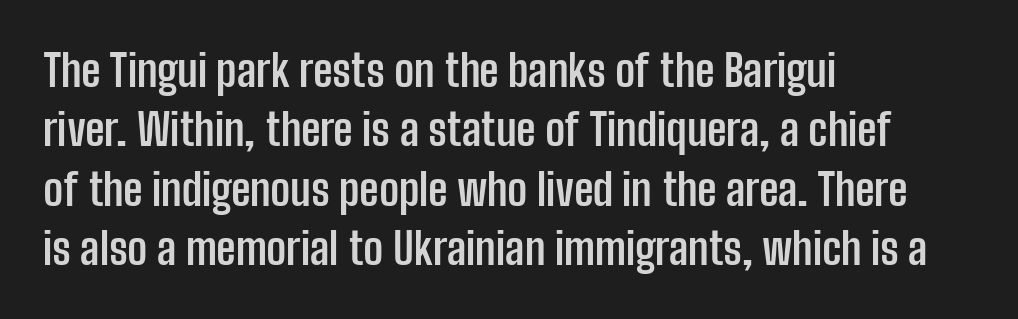
Q: Is the text bold? A: Yes.
Q: Is the text italic (slanted)? A: No, it is upright.
Q: Is the typeface a serif or a sans-serif typeface? A: Sans-serif.
Q: Is the text underlined? A: No.
Q: How is the paragraph aligned? A: Left-aligned.
Q: Is the spacing between letters normal or unusually wide? A: Normal.
Q: Is the spacing between lines tight, normal or loose? A: Normal.
Q: Width (condensed, normal, or wide)? A: Condensed.
Q: Stroke contrast? A: Low.
Q: x-height? A: Medium.
Q: Monospaced? A: No.
